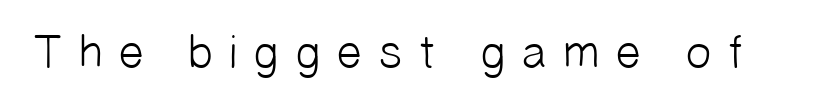
The gap between lines stays unmarked. Tracking here is generous; glyphs stand well apart from one another. Each letter's strokes conclude bluntly, with no projecting serifs. Stem width sits at or under what a default text font uses. These lines are rendered in a variable-pitch font.
